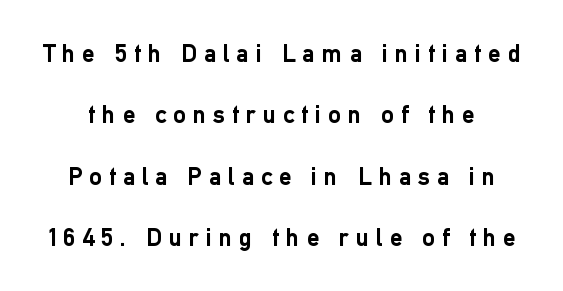
{"italic": "no", "bold": "yes", "underline": "no", "line_spacing": "loose", "line_spacing_ratio": 2.46, "letter_spacing": "wide", "letter_spacing_em": 0.28, "glyph_px": 25}
